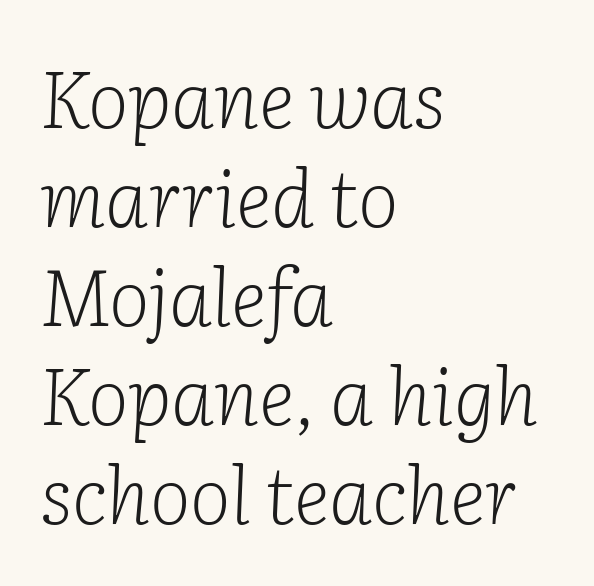
{"serif": "yes", "italic": "yes", "lean": "right", "slant_degrees": 2, "bold": "no", "weight": "light", "width": "normal", "stroke_contrast": "low", "x_height": "medium", "monospaced": "no", "underline": "no", "align": "left", "line_spacing": "normal", "line_spacing_ratio": 1.27, "letter_spacing": "normal", "letter_spacing_em": 0.0, "glyph_px": 78}
